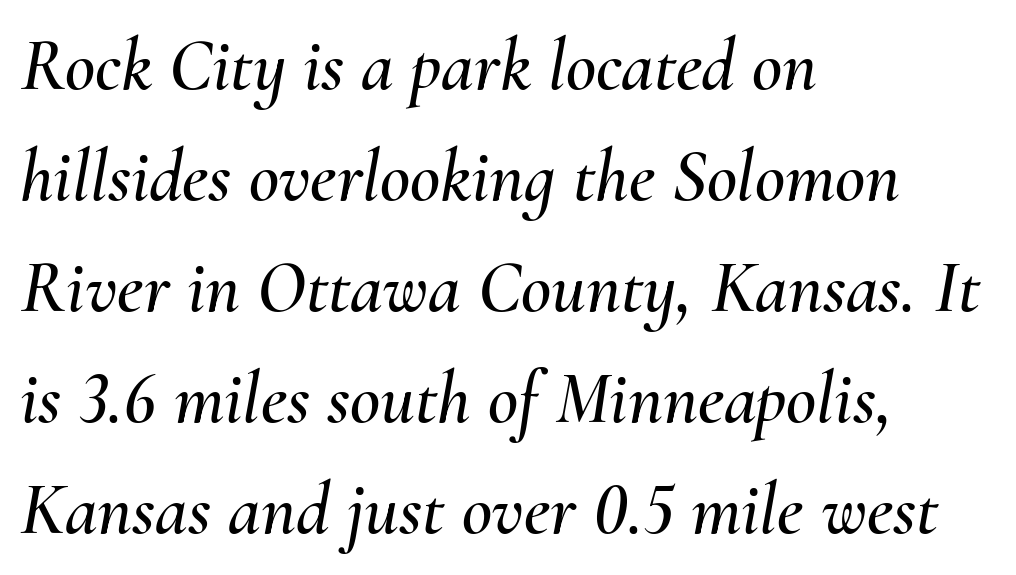
{"italic": "yes", "lean": "right", "slant_degrees": 10, "width": "normal", "stroke_contrast": "medium", "x_height": "small", "monospaced": "no", "underline": "no", "align": "left", "line_spacing": "normal", "line_spacing_ratio": 1.5, "letter_spacing": "normal", "letter_spacing_em": 0.0, "glyph_px": 74}
